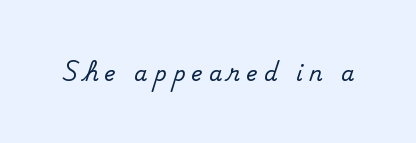
The image shows 21 px text type; set unusually wide letter spacing (+0.3 em), not underlined.
